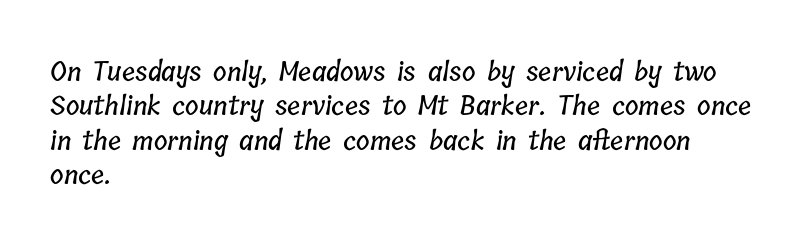
The image shows 26 px text type; set left-aligned, normal line spacing (1.32x), normal letter spacing, not underlined.
